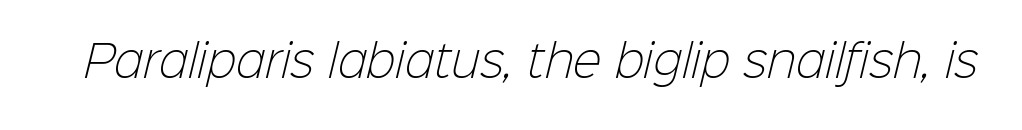
Q: Is the text bold? A: No.
Q: Is the typeface a serif or a sans-serif typeface? A: Sans-serif.
Q: Is the text underlined? A: No.
Q: Is the spacing between letters normal or unusually wide? A: Normal.
Q: Width (condensed, normal, or wide)? A: Normal.
Q: Stroke contrast? A: Low.
Q: x-height? A: Medium.
Q: Monospaced? A: No.
